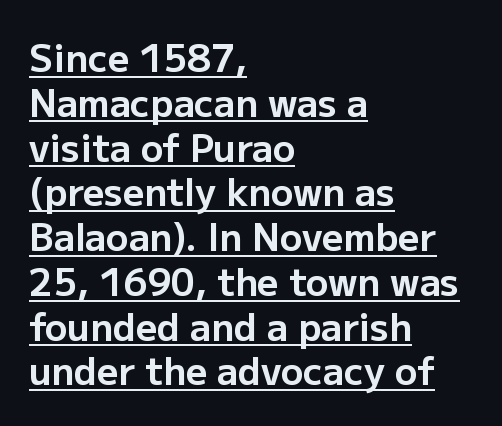
Q: Is the text bold? A: Yes.
Q: Is the text italic (slanted)? A: No, it is upright.
Q: Is the typeface a serif or a sans-serif typeface? A: Sans-serif.
Q: Is the text underlined? A: Yes.
Q: How is the paragraph aligned? A: Left-aligned.
Q: Is the spacing between letters normal or unusually wide? A: Normal.
Q: Width (condensed, normal, or wide)? A: Normal.
Q: Stroke contrast? A: Low.
Q: x-height? A: Medium.
Q: Monospaced? A: No.
